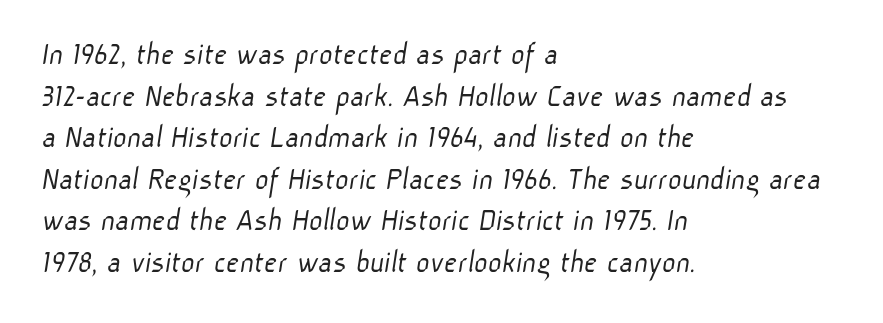
The image shows 33 px light sans-serif type; set left-aligned, normal line spacing (1.26x), normal letter spacing, not underlined; low stroke contrast and a medium x-height.
